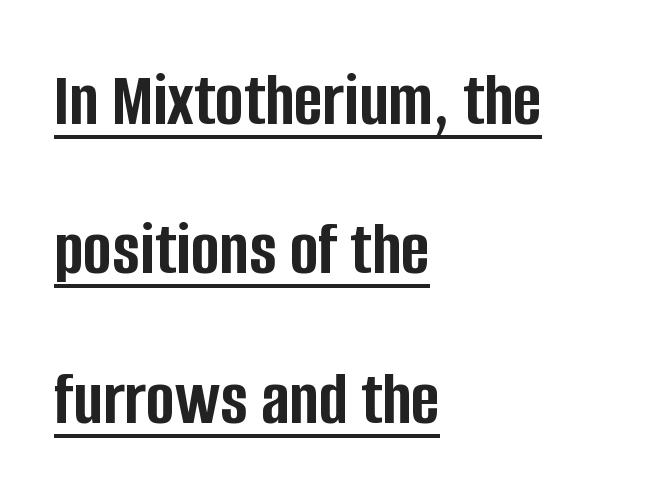
Character widths vary here, with narrow letters taking less room than wide ones. Posture: vertical. Is this a sans? Yes — the strokes have no serifs. There is no visible air inserted between adjacent glyphs. A full-strength bold gives these letters their thick strokes.
